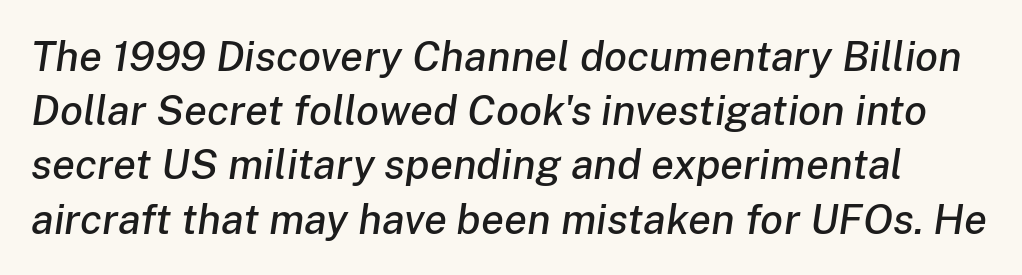
Nobody drew a line under any word here. Here the designer chose a conventional face with non-uniform glyph widths. Designer's note — italics engaged. Reading down the column, the eye jumps a familiar distance to each next line. In terms of letterspacing, this is plain default setting.
